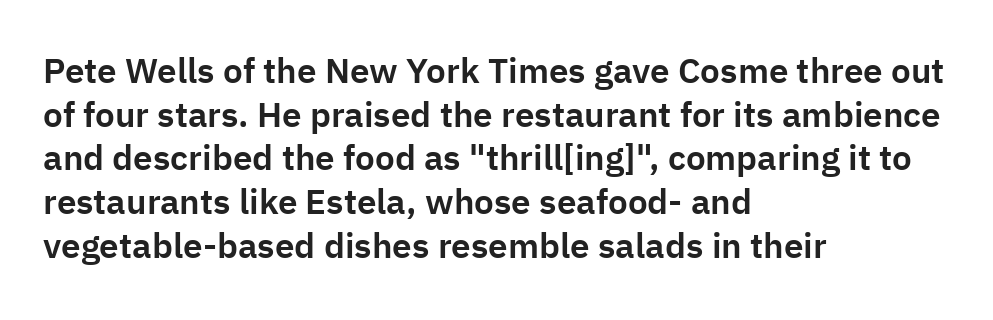
Q: Is the text italic (slanted)? A: No, it is upright.
Q: Is the typeface a serif or a sans-serif typeface? A: Sans-serif.
Q: Is the text underlined? A: No.
Q: How is the paragraph aligned? A: Left-aligned.
Q: Is the spacing between letters normal or unusually wide? A: Normal.
Q: Is the spacing between lines tight, normal or loose? A: Normal.
Q: Width (condensed, normal, or wide)? A: Normal.
Q: Stroke contrast? A: Low.
Q: x-height? A: Medium.
Q: Monospaced? A: No.
